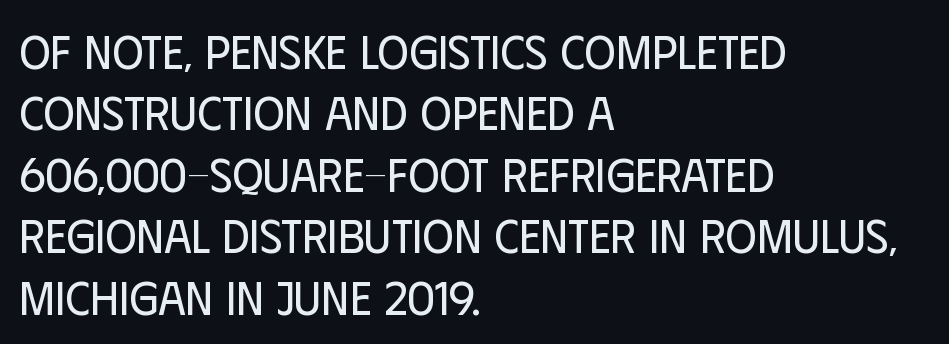
The lines are quadded left. Every stem runs plumb, perpendicular to the baseline. Evenly set lines give the paragraph a standard silhouette. Heaviness? Minimal to ordinary, like unemphasized prose. The gap between lines stays unmarked. Character widths vary here, with narrow letters taking less room than wide ones.
